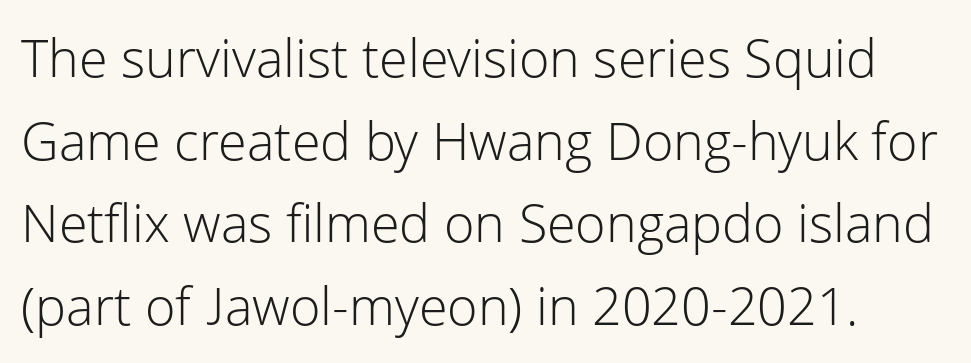
The letters stand straight up with perfectly vertical stems. Vertically, the passage feels balanced, rows spaced as you'd expect. The glyphs in this specimen are sans serif. Underlining? Definitely not there.
